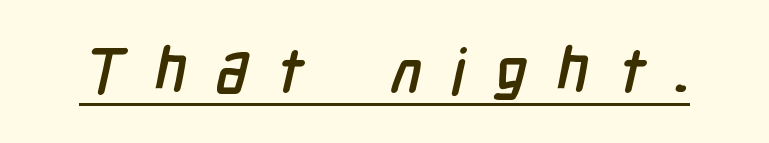
The letters advance in unequal steps, a hallmark of proportional type. Typographic density is high because the face is bold. Note: no serifs on the glyphs. The face used here is rendered with a markedly widened letterfit. Check the space under the baseline: a stroke is drawn there.
